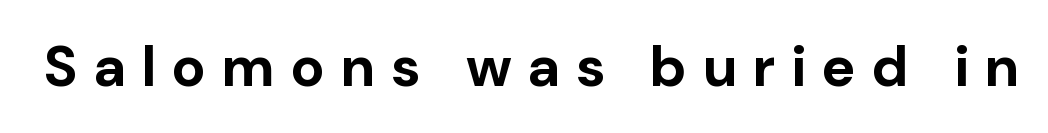
{"serif": "no", "italic": "no", "bold": "yes", "weight": "bold", "width": "normal", "stroke_contrast": "low", "x_height": "medium", "monospaced": "no", "underline": "no", "letter_spacing": "wide", "letter_spacing_em": 0.28, "glyph_px": 57}
